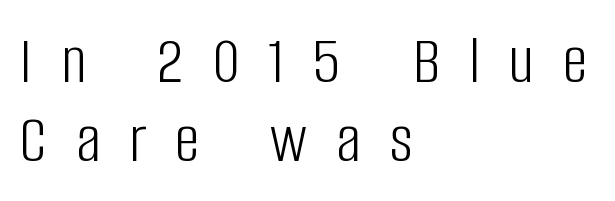
The image shows 69 px light, condensed sans-serif type, upright; set left-aligned, tight line spacing (1.14x), unusually wide letter spacing (+0.42 em), not underlined; low stroke contrast and a large x-height.
